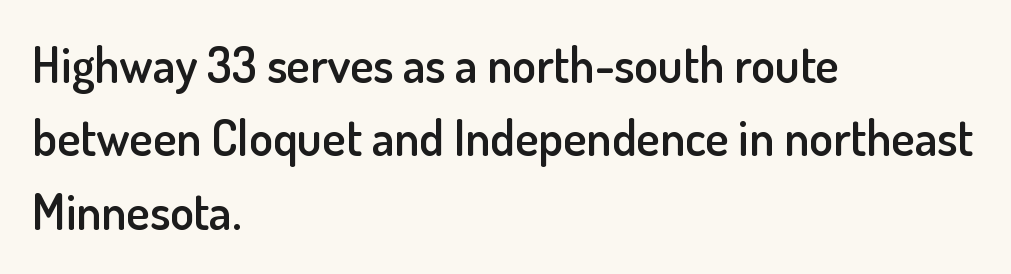
{"serif": "no", "italic": "no", "bold": "semi", "weight": "semibold", "width": "normal", "stroke_contrast": "low", "x_height": "small", "monospaced": "no", "underline": "no", "align": "left", "line_spacing": "normal", "line_spacing_ratio": 1.5, "letter_spacing": "normal", "letter_spacing_em": 0.0, "glyph_px": 49}
